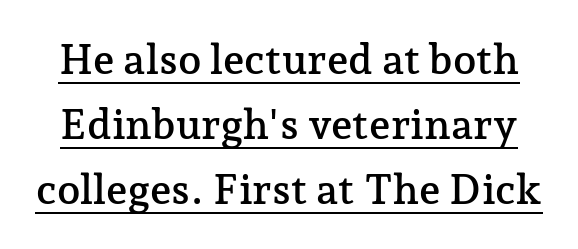
{"serif": "yes", "italic": "no", "width": "normal", "stroke_contrast": "low", "x_height": "medium", "monospaced": "no", "underline": "yes", "line_spacing": "normal", "line_spacing_ratio": 1.55, "letter_spacing": "normal", "letter_spacing_em": 0.0, "glyph_px": 42}
